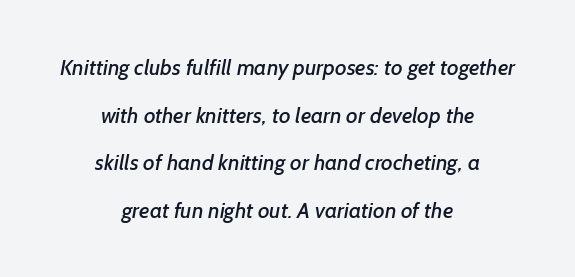
{"underline": "no", "align": "center", "line_spacing": "loose", "line_spacing_ratio": 2.16, "letter_spacing": "normal", "letter_spacing_em": 0.0, "glyph_px": 22}
